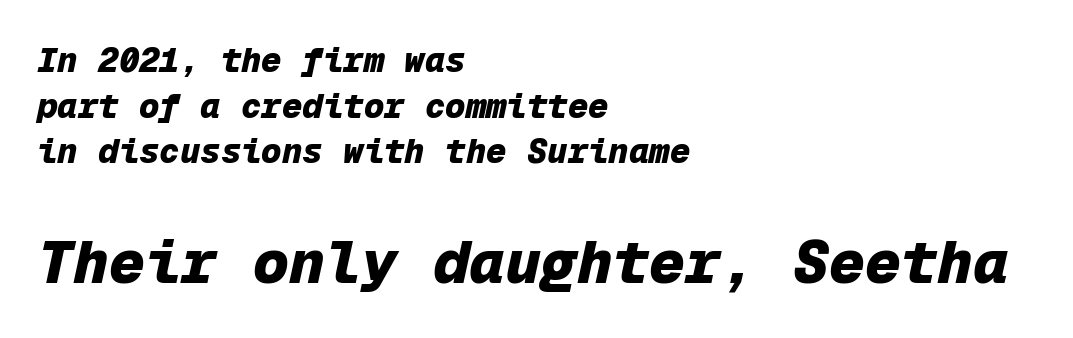
The image shows 60 px heavy type, italic (leaning right), monospaced; set left-aligned, normal line spacing (1.34x), normal letter spacing, not underlined; the second (bottom) block is 1.76x larger; low stroke contrast and a medium x-height.
